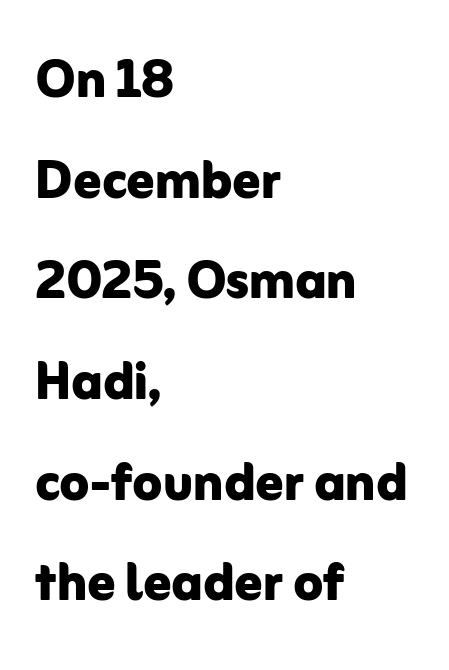
The image shows 68 px bold sans-serif type, upright; set left-aligned, normal line spacing (1.48x), normal letter spacing, not underlined; low stroke contrast and a medium x-height.
